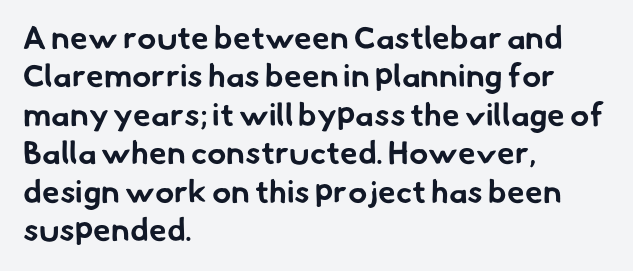
{"serif": "no", "bold": "yes", "weight": "bold", "width": "normal", "stroke_contrast": "low", "x_height": "small", "monospaced": "no", "underline": "no", "align": "left", "line_spacing_ratio": 1.2, "letter_spacing": "normal", "letter_spacing_em": 0.0, "glyph_px": 32}
